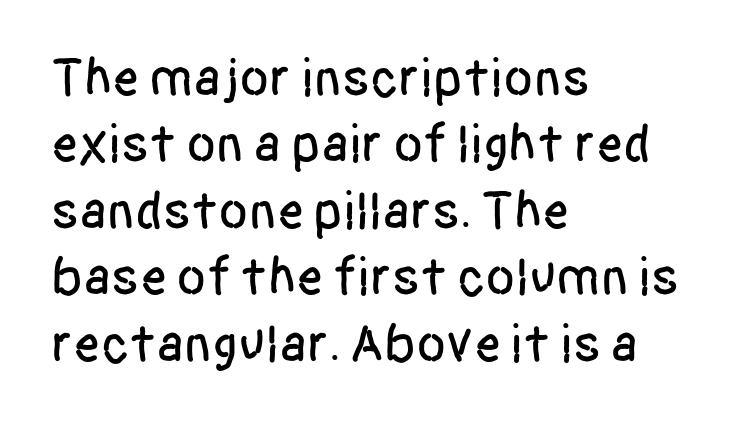
This sample is left-justified, so line endings fall wherever the words run out. Honestly, there is no underline to notice here at all. How are the letters spaced? Ordinarily, with no added tracking. The face used here is a sans, in the tradition of grotesques and geometrics. The face used here is proportionally spaced, like ordinary book or web type. Style check: upright.
